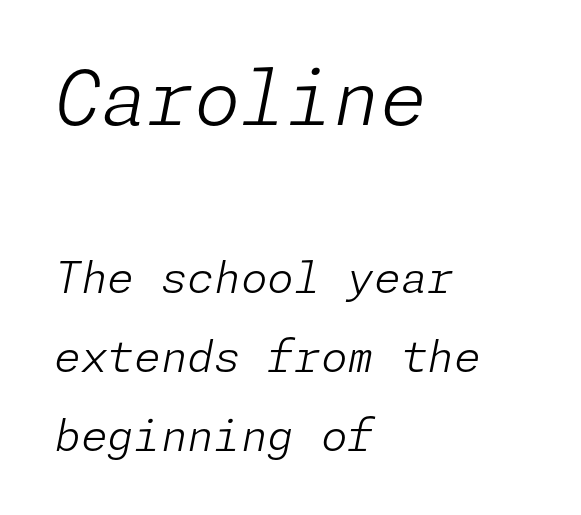
The image shows 75 px light type, italic (leaning right); set left-aligned, line spacing 1.84x, normal letter spacing, not underlined; the first (top) block is 1.74x larger; low stroke contrast and a medium x-height.
